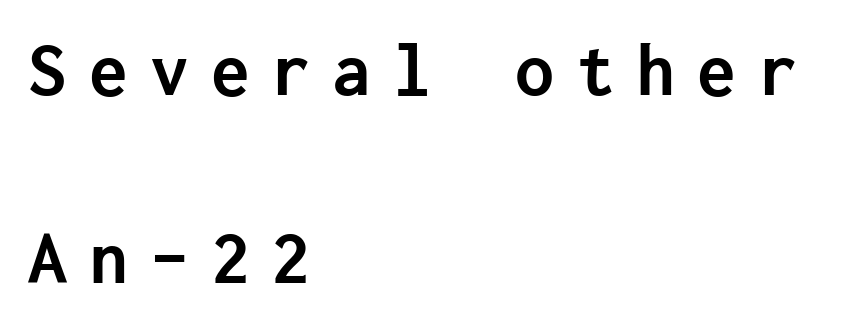
Q: Is the text bold? A: Yes.
Q: Is the text italic (slanted)? A: No, it is upright.
Q: Is the typeface a serif or a sans-serif typeface? A: Sans-serif.
Q: Is the text underlined? A: No.
Q: How is the paragraph aligned? A: Left-aligned.
Q: Is the spacing between letters normal or unusually wide? A: Unusually wide.
Q: Is the spacing between lines tight, normal or loose? A: Loose.
Q: Width (condensed, normal, or wide)? A: Normal.
Q: Stroke contrast? A: Low.
Q: x-height? A: Medium.
